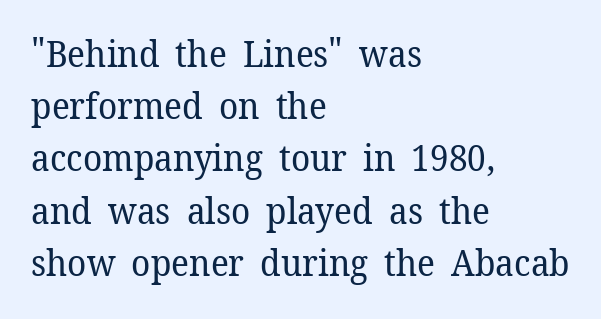
No chunkiness to these letters — they're not bold. Note: serifs present on the glyphs. Every row of glyphs begins at an identical x-position on the left. The block of text has a typical density, with ordinary space between rows.
